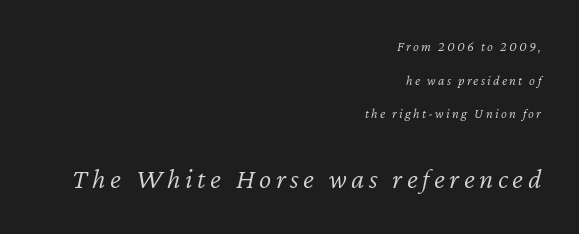
Q: Is the text bold? A: No.
Q: Is the text italic (slanted)? A: Yes, it leans right by about 12 degrees.
Q: Is the text underlined? A: No.
Q: How is the paragraph aligned? A: Right-aligned.
Q: Is the spacing between lines tight, normal or loose? A: Loose.
Q: Which block of text is set in a larger size, the first (top) or the second (bottom)? A: The second (bottom) one.
Q: Width (condensed, normal, or wide)? A: Normal.
Q: Stroke contrast? A: Low.
Q: x-height? A: Medium.
Q: Monospaced? A: No.
